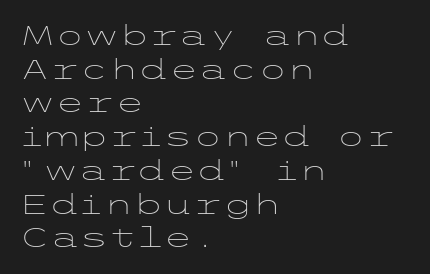
{"italic": "no", "bold": "no", "underline": "no", "align": "left", "line_spacing": "normal", "line_spacing_ratio": 1.25, "letter_spacing": "normal", "letter_spacing_em": 0.0, "glyph_px": 27}
